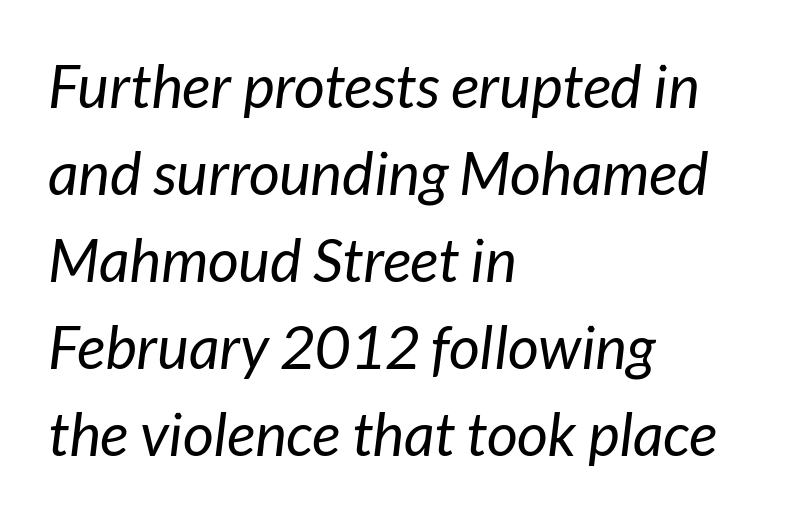
Heaviness? Minimal to ordinary, like unemphasized prose. Notice how the stems are inclined rather than vertical — that's the hallmark of italics. Leading: standard. The face used here is proportionally spaced, like ordinary book or web type.
